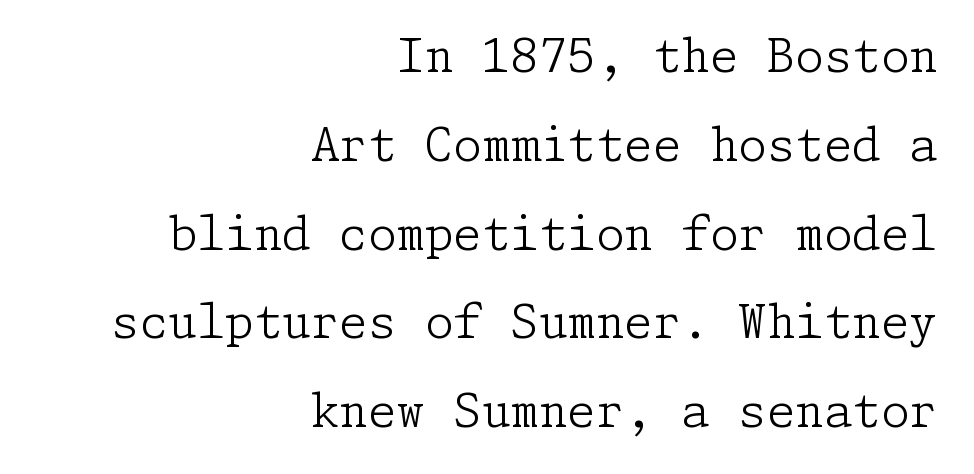
How would I describe the line gaps? Wide and relaxed. This rendering uses right alignment, leaving the left contour irregular. Anything drawn beneath the words? Only blank space. Every stem runs plumb, perpendicular to the baseline.
